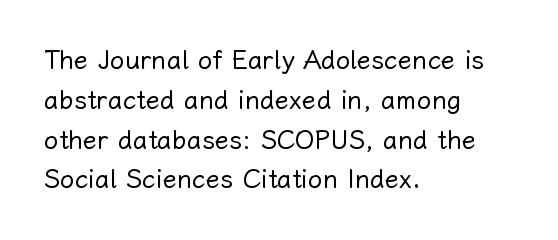
Nobody touched the tracking dial on this one. Line starts are locked; line ends wander. The block of text has a typical density, with ordinary space between rows. The glyphs are unaccompanied by any horizontal stroke below them. Notice how the stems are strictly vertical — no italics here. These glyphs show unthickened strokes, regular width or finer.
